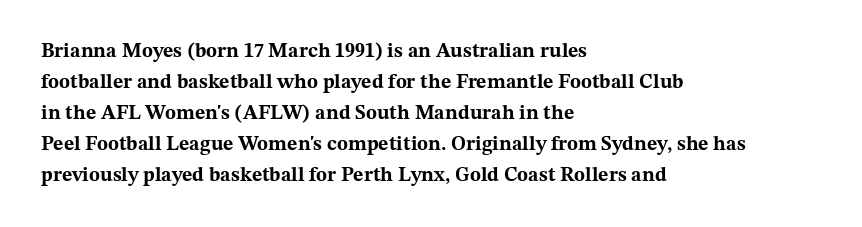
{"italic": "no", "bold": "yes", "underline": "no", "align": "left", "line_spacing": "normal", "line_spacing_ratio": 1.55, "letter_spacing": "normal", "letter_spacing_em": 0.0, "glyph_px": 20}
